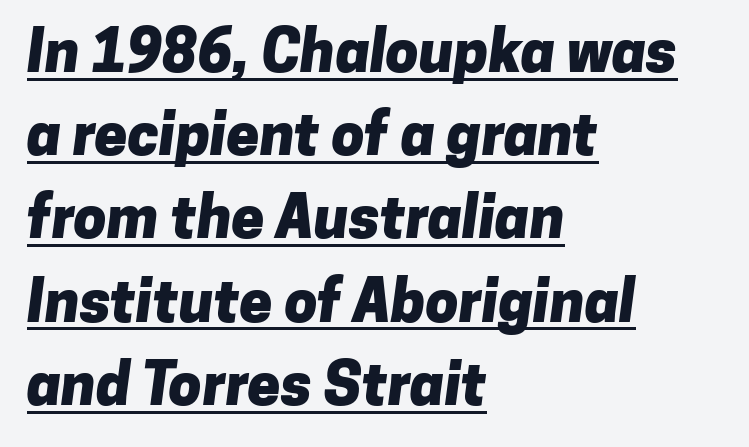
The lines in this sample share a left origin and differ only in where they stop. Font category for this specimen: sans-serif. Character widths vary here, with narrow letters taking less room than wide ones. A typographer would call this underscored text.
